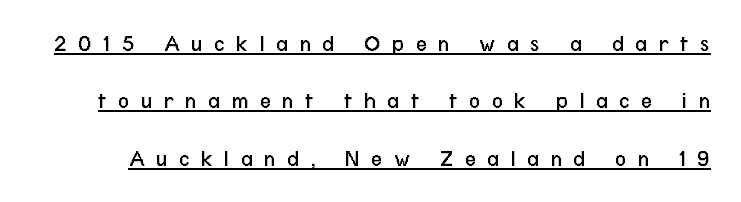
The image shows 24 px text type, upright; set loose line spacing (2.39x), unusually wide letter spacing (+0.48 em), underlined.
